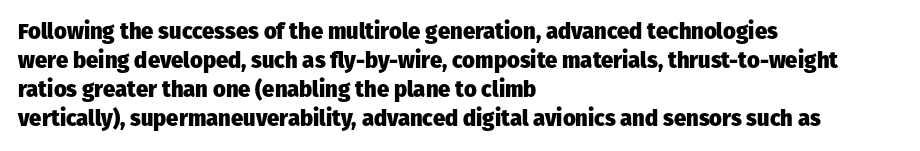
I'd describe the lettering as bold — thick and assertive. Line starts are locked; line ends wander. Nope, not italic — everything's standing straight. Only glyphs here, with clear space below each row.
